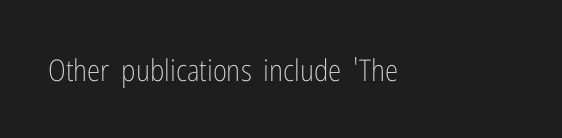
The image shows 30 px light, condensed sans-serif type, upright; set normal letter spacing, not underlined; low stroke contrast and a medium x-height.
